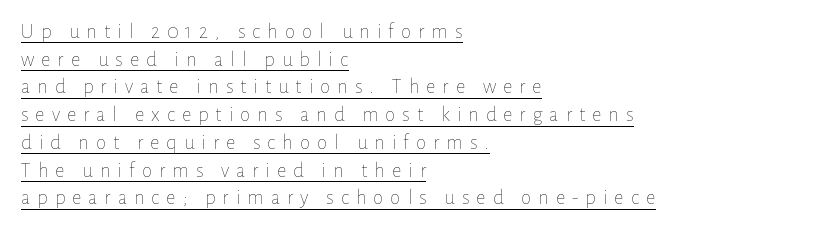
{"italic": "no", "bold": "no", "underline": "yes", "align": "left", "line_spacing": "normal", "line_spacing_ratio": 1.32, "letter_spacing": "wide", "letter_spacing_em": 0.33, "glyph_px": 21}
